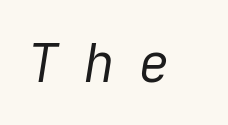
Q: Is the text bold? A: No.
Q: Is the text italic (slanted)? A: Yes, it leans right by about 9 degrees.
Q: Is the text underlined? A: No.
Q: Is the spacing between letters normal or unusually wide? A: Unusually wide.
Q: Width (condensed, normal, or wide)? A: Normal.
Q: Stroke contrast? A: Low.
Q: x-height? A: Medium.
